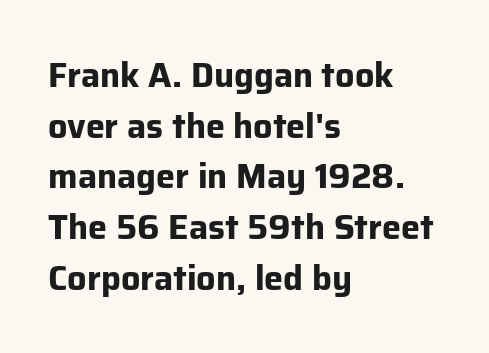
Q: Is the text bold? A: Yes.
Q: Is the text italic (slanted)? A: No, it is upright.
Q: Is the typeface a serif or a sans-serif typeface? A: Sans-serif.
Q: Is the text underlined? A: No.
Q: How is the paragraph aligned? A: Left-aligned.
Q: Is the spacing between letters normal or unusually wide? A: Normal.
Q: Is the spacing between lines tight, normal or loose? A: Normal.
Q: Width (condensed, normal, or wide)? A: Normal.
Q: Stroke contrast? A: Low.
Q: x-height? A: Medium.
Q: Monospaced? A: No.
